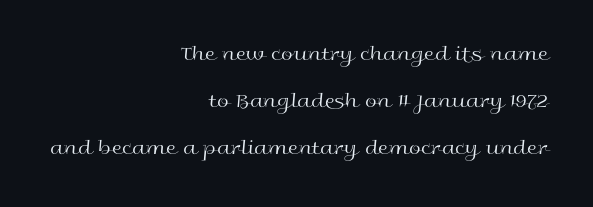
{"italic": "no", "bold": "no", "underline": "no", "align": "right", "line_spacing": "loose", "line_spacing_ratio": 2.24, "letter_spacing": "normal", "letter_spacing_em": 0.0, "glyph_px": 21}
